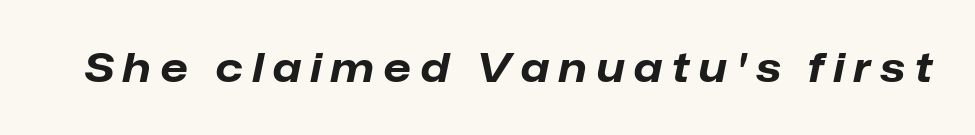
The typography opts for an oblique posture over an upright one. Substantial extra tracking has been applied to these lines. No word sits above an underline. The passage shown is typed in a proportional face where columns would drift. Strong, thick strokes mark this as bold type.
